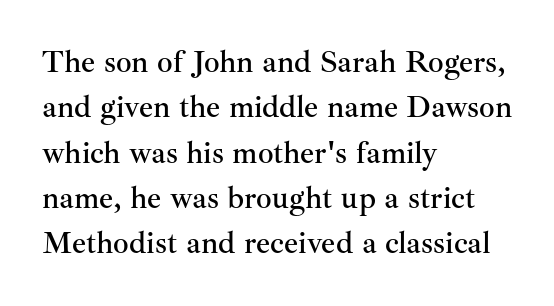
The text was rendered using a seriffed face with decorative stroke endings. Each letter keeps its own natural width here, so spacing adapts to shape. The gap between lines stays unmarked. If you drew a line through each stem, it would be perfectly vertical. If you drew a ruler down the left edge, every line would touch it.
